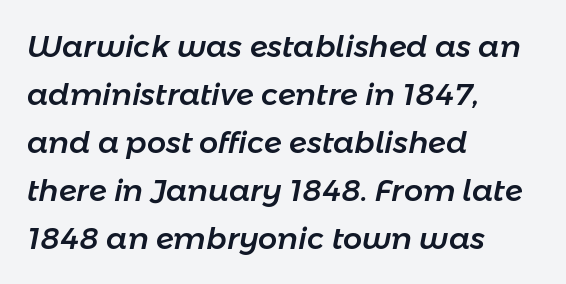
Q: Is the text italic (slanted)? A: Yes, it leans right by about 11 degrees.
Q: Is the text underlined? A: No.
Q: How is the paragraph aligned? A: Left-aligned.
Q: Is the spacing between letters normal or unusually wide? A: Normal.
Q: Is the spacing between lines tight, normal or loose? A: Normal.
Q: Width (condensed, normal, or wide)? A: Normal.
Q: Stroke contrast? A: Low.
Q: x-height? A: Medium.
Q: Monospaced? A: No.
